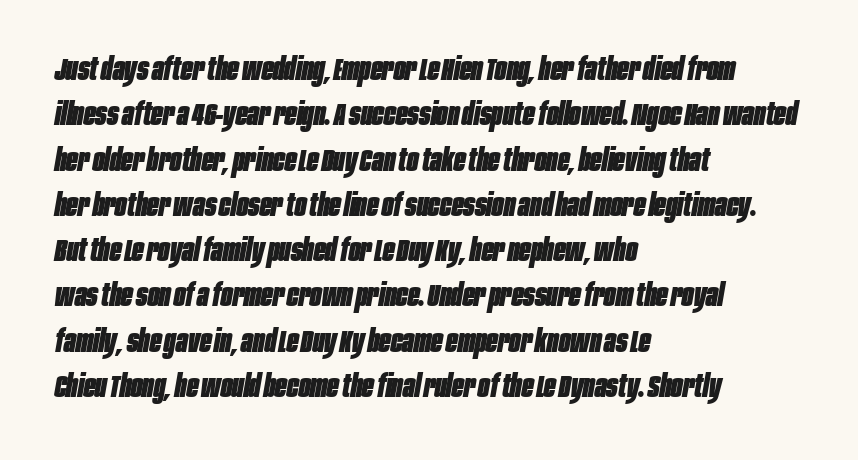
The image shows 31 px heavy, condensed type, italic (leaning right); set left-aligned, normal line spacing (1.46x), normal letter spacing, not underlined; low stroke contrast and a large x-height.
